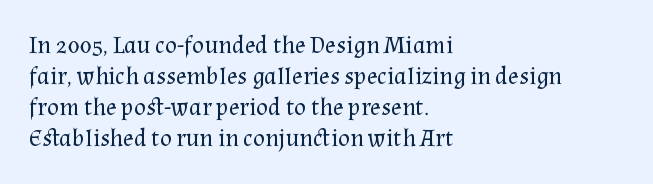
A light-to-regular cut is what we see here. Clear beneath every line of the passage. Vertical strokes here are truly vertical. The passage shown has conventional tracking throughout. Leftover space on each line is placed entirely after the last word.
